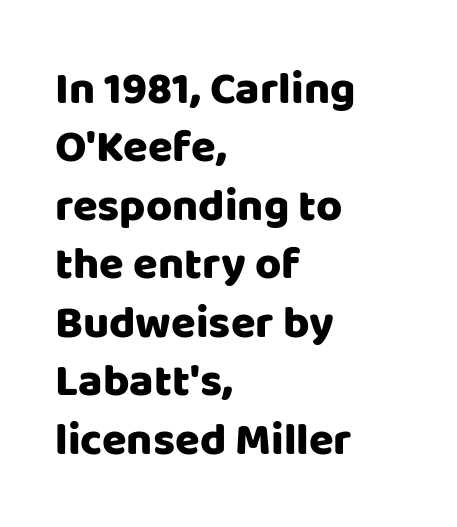
The lettering holds an erect, upright posture throughout. Between one letter and the next there's only the usual sliver of space. This sample has the flowing, uneven cadence of proportional lettering. Summary of vertical rhythm: regular, with standard interline spacing. This sample uses a sans-serif face. The words here are not underlined.
